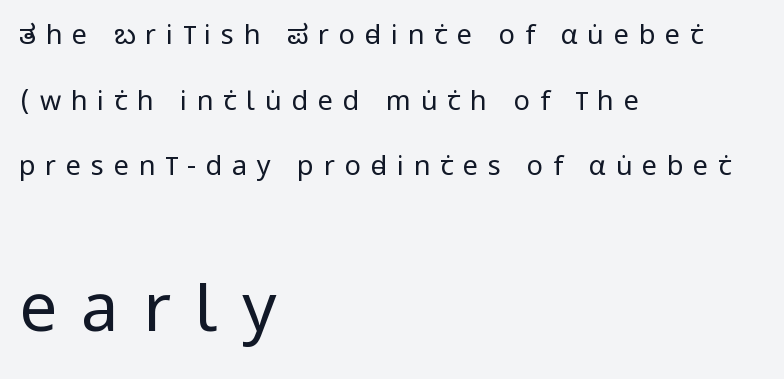
Q: Is the text bold? A: No.
Q: Is the text italic (slanted)? A: No, it is upright.
Q: Is the typeface a serif or a sans-serif typeface? A: Sans-serif.
Q: Is the text underlined? A: No.
Q: How is the paragraph aligned? A: Left-aligned.
Q: Is the spacing between letters normal or unusually wide? A: Unusually wide.
Q: Is the spacing between lines tight, normal or loose? A: Loose.
Q: Which block of text is set in a larger size, the first (top) or the second (bottom)? A: The second (bottom) one.
Q: Width (condensed, normal, or wide)? A: Condensed.
Q: Stroke contrast? A: Low.
Q: x-height? A: Large.
Q: Monospaced? A: No.
